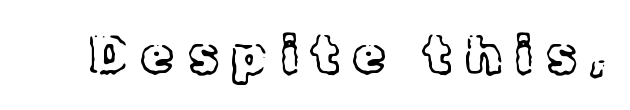
Q: Is the text bold? A: No.
Q: Is the text italic (slanted)? A: No, it is upright.
Q: Is the typeface a serif or a sans-serif typeface? A: Serif.
Q: Is the text underlined? A: No.
Q: Is the spacing between letters normal or unusually wide? A: Unusually wide.
Q: Width (condensed, normal, or wide)? A: Normal.
Q: x-height? A: Medium.
Q: Monospaced? A: No.
